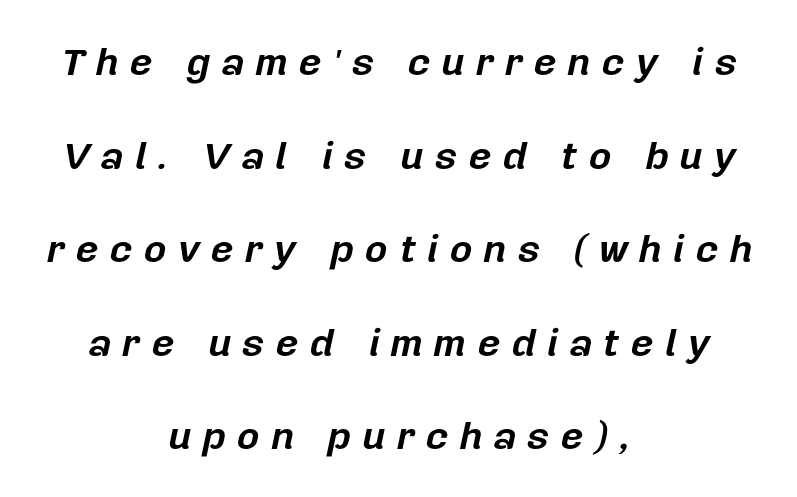
The image shows 39 px bold type, italic (leaning right); set centered, loose line spacing (2.4x), unusually wide letter spacing (+0.29 em), not underlined; low stroke contrast and a medium x-height.
